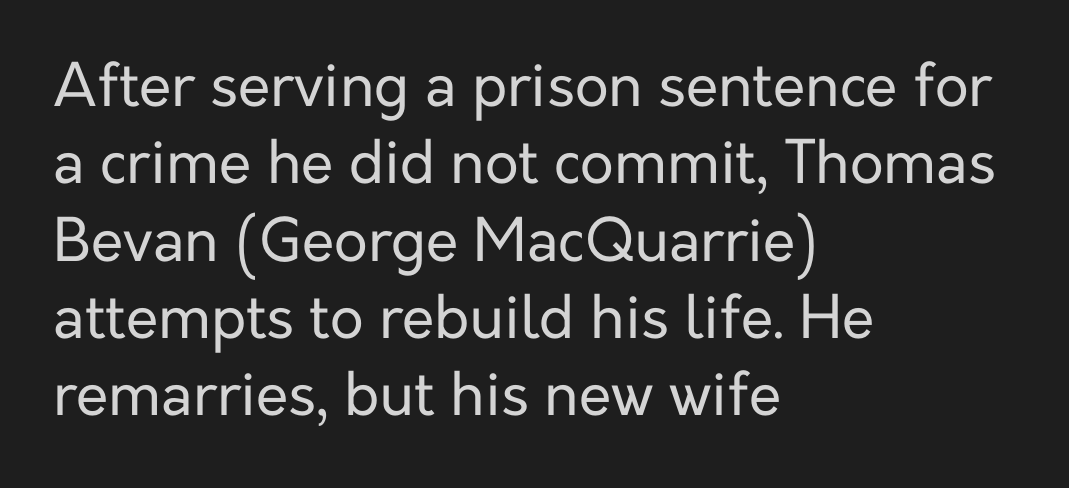
{"serif": "no", "italic": "no", "bold": "no", "weight": "regular", "width": "normal", "stroke_contrast": "low", "x_height": "medium", "monospaced": "no", "underline": "no", "align": "left", "line_spacing": "normal", "line_spacing_ratio": 1.31, "letter_spacing": "normal", "letter_spacing_em": 0.0, "glyph_px": 59}
